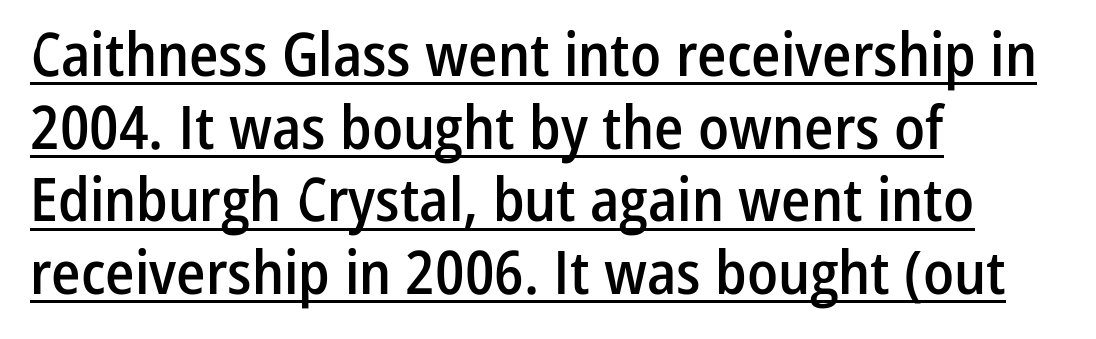
Q: Is the text bold? A: Semi-bold.
Q: Is the text italic (slanted)? A: No, it is upright.
Q: Is the typeface a serif or a sans-serif typeface? A: Sans-serif.
Q: Is the text underlined? A: Yes.
Q: How is the paragraph aligned? A: Left-aligned.
Q: Is the spacing between letters normal or unusually wide? A: Normal.
Q: Width (condensed, normal, or wide)? A: Condensed.
Q: Stroke contrast? A: Low.
Q: x-height? A: Medium.
Q: Monospaced? A: No.
